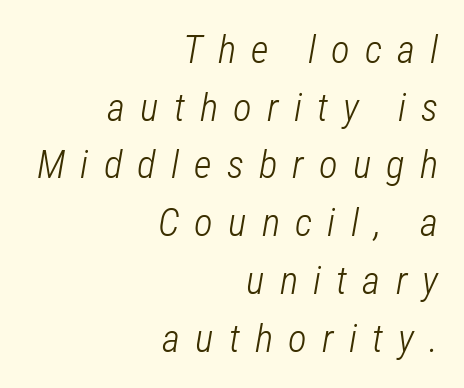
Q: Is the text bold? A: No.
Q: Is the text italic (slanted)? A: Yes, it leans right by about 12 degrees.
Q: Is the text underlined? A: No.
Q: How is the paragraph aligned? A: Right-aligned.
Q: Is the spacing between letters normal or unusually wide? A: Unusually wide.
Q: Is the spacing between lines tight, normal or loose? A: Normal.
Q: Width (condensed, normal, or wide)? A: Condensed.
Q: Stroke contrast? A: Low.
Q: x-height? A: Medium.
Q: Monospaced? A: No.
